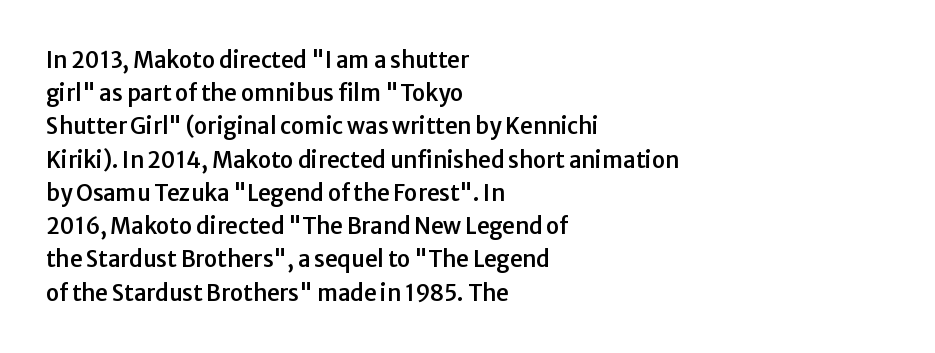
The image shows 22 px text type, upright; set left-aligned, normal line spacing (1.51x), normal letter spacing, not underlined.
